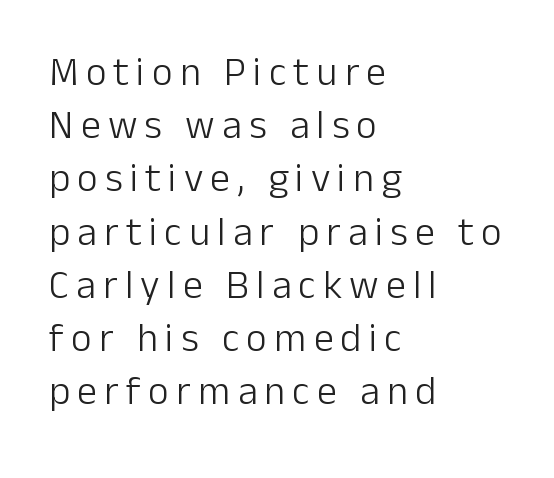
{"serif": "no", "italic": "no", "bold": "no", "weight": "light", "width": "normal", "stroke_contrast": "low", "x_height": "medium", "monospaced": "no", "underline": "no", "align": "left", "line_spacing": "normal", "line_spacing_ratio": 1.33, "glyph_px": 40}
